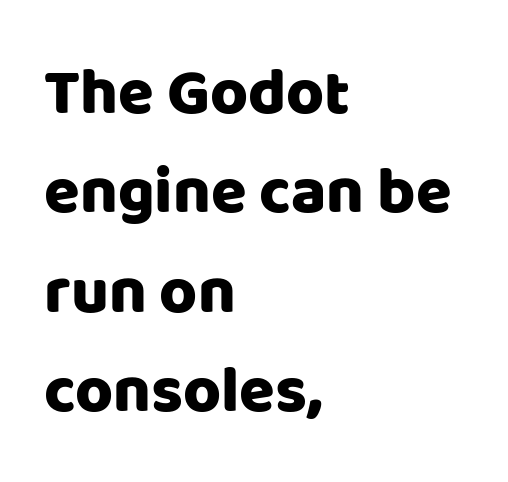
The image shows 65 px sans-serif type, upright; set left-aligned, normal line spacing (1.53x), normal letter spacing, not underlined; low stroke contrast and a large x-height.
